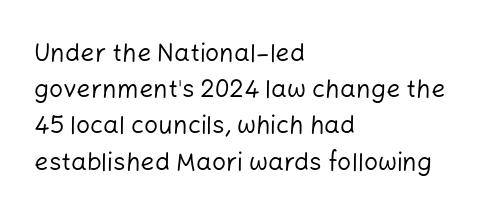
{"italic": "no", "bold": "no", "underline": "no", "align": "left", "line_spacing": "normal", "line_spacing_ratio": 1.45, "letter_spacing": "normal", "letter_spacing_em": 0.0, "glyph_px": 25}
